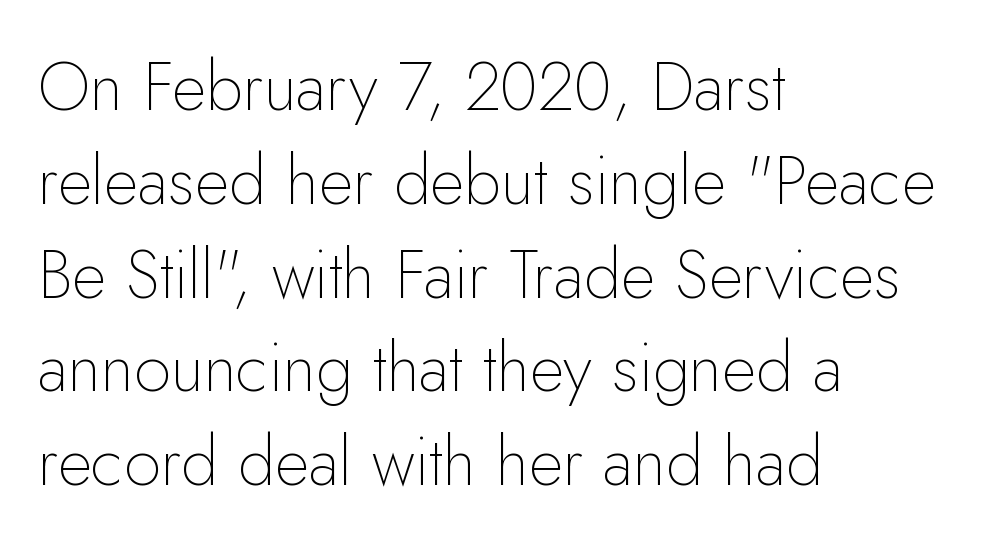
The image shows 67 px thin sans-serif type, upright; set left-aligned, normal line spacing (1.4x), normal letter spacing, not underlined; low stroke contrast and a small x-height.
